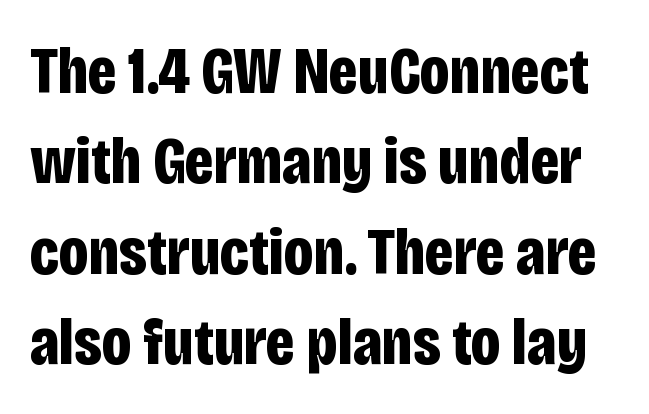
Does the lettering tilt? It doesn't — this is upright. Note the varied advance widths — an 'i' is clearly narrower than an 'm'. The foot of each line stays bare and open. The letters carry no serifs — their stems end cleanly without finishing strokes.
